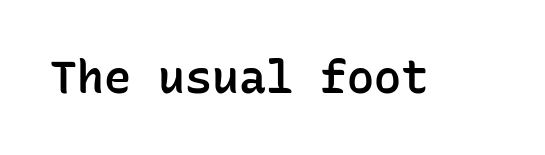
Is the letter spacing exaggerated? No — it looks like the ordinary default. Only glyphs here, with clear space below each row. How heavy is the stroke? Medium-heavy — a semibold, shy of bold. The lettering stays uniformly vertical, giving the passage a roman look. These lines are rendered in a fixed-pitch font.
